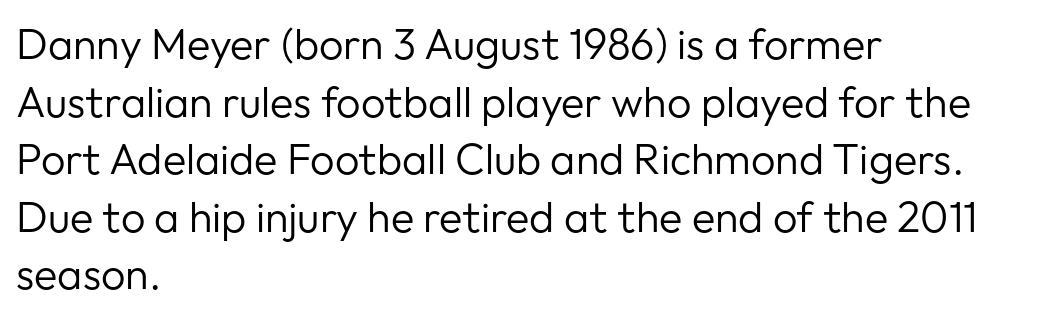
{"serif": "no", "italic": "no", "bold": "no", "weight": "regular", "width": "normal", "stroke_contrast": "low", "x_height": "medium", "monospaced": "no", "underline": "no", "align": "left", "line_spacing": "normal", "line_spacing_ratio": 1.34, "letter_spacing": "normal", "letter_spacing_em": 0.0, "glyph_px": 43}
